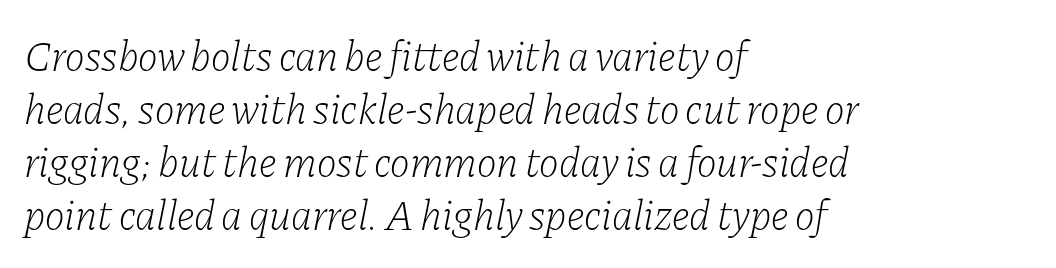
The image shows 42 px light serif type, italic (leaning right); set left-aligned, normal line spacing (1.26x), normal letter spacing, not underlined; low stroke contrast and a medium x-height.
